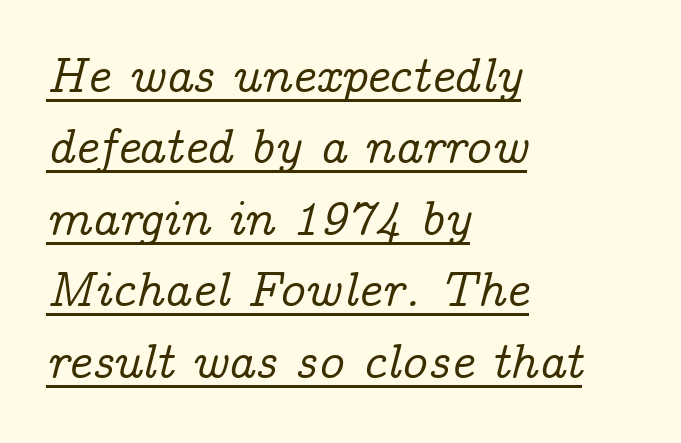
The image shows 50 px serif type, italic (leaning right); set left-aligned, normal line spacing (1.43x), normal letter spacing, underlined; low stroke contrast and a medium x-height.
